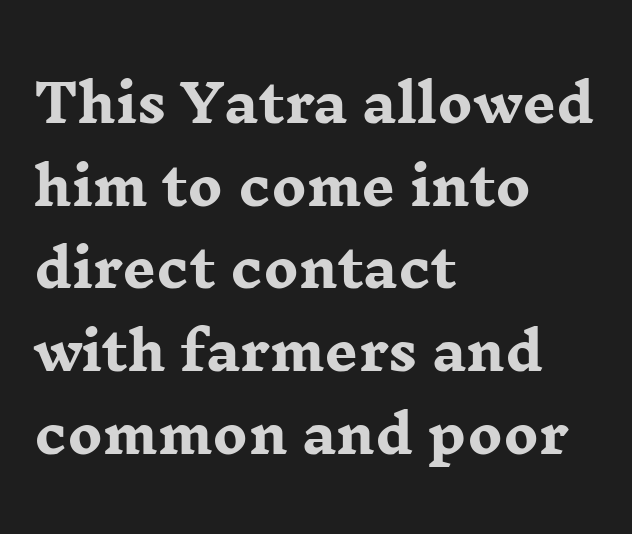
Q: Is the text bold? A: Yes.
Q: Is the text italic (slanted)? A: No, it is upright.
Q: Is the typeface a serif or a sans-serif typeface? A: Serif.
Q: Is the text underlined? A: No.
Q: How is the paragraph aligned? A: Left-aligned.
Q: Is the spacing between letters normal or unusually wide? A: Normal.
Q: Is the spacing between lines tight, normal or loose? A: Normal.
Q: Width (condensed, normal, or wide)? A: Wide.
Q: Stroke contrast? A: Low.
Q: x-height? A: Medium.
Q: Monospaced? A: No.
